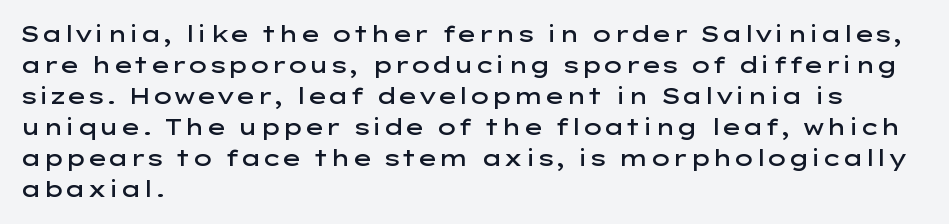
The image shows 22 px text type, upright; set left-aligned, normal line spacing (1.41x), normal letter spacing, not underlined.
